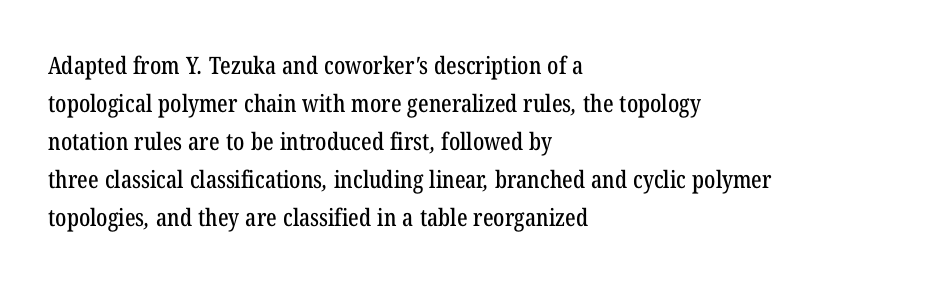
Q: Is the text underlined? A: No.
Q: How is the paragraph aligned? A: Left-aligned.
Q: Is the spacing between letters normal or unusually wide? A: Normal.
Q: Is the spacing between lines tight, normal or loose? A: Normal.
